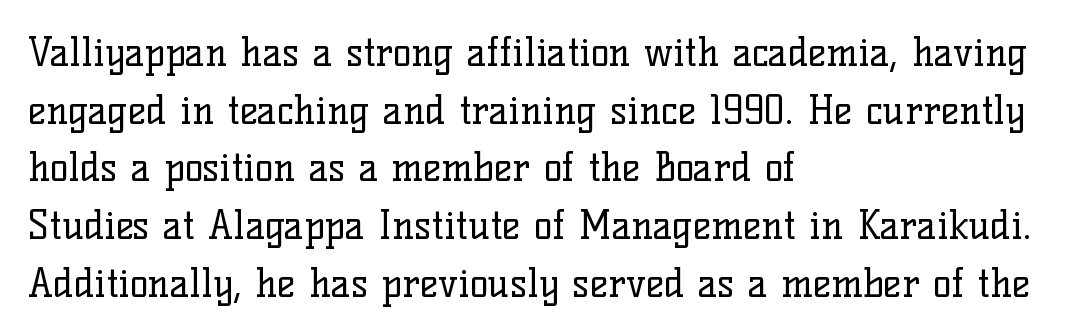
This sample has the flowing, uneven cadence of proportional lettering. Short note: letters normally spaced. How would I describe the line gaps? Plain and ordinary. Quick note: underline off. What kind of face is this? One with serifs. Left-aligned paragraph, ragged on the right.
